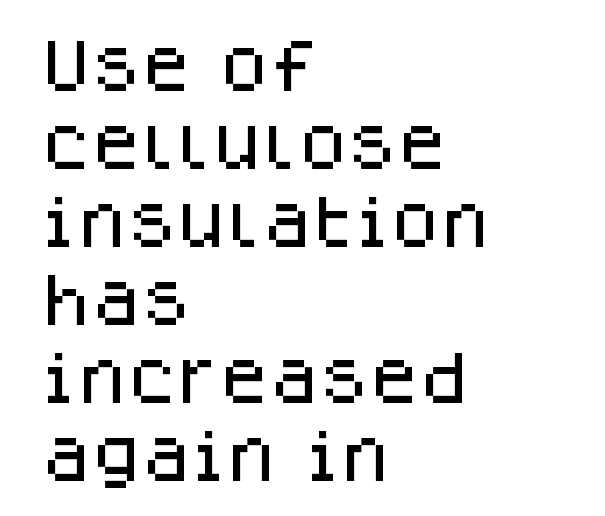
The image shows 57 px sans-serif type, upright; set left-aligned, normal line spacing (1.37x), normal letter spacing, not underlined; low stroke contrast and a large x-height.
